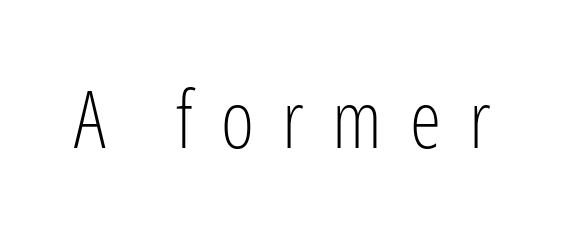
Q: Is the text bold? A: No.
Q: Is the text italic (slanted)? A: No, it is upright.
Q: Is the typeface a serif or a sans-serif typeface? A: Sans-serif.
Q: Is the text underlined? A: No.
Q: Is the spacing between letters normal or unusually wide? A: Unusually wide.
Q: Width (condensed, normal, or wide)? A: Condensed.
Q: Stroke contrast? A: Low.
Q: x-height? A: Medium.
Q: Monospaced? A: No.
